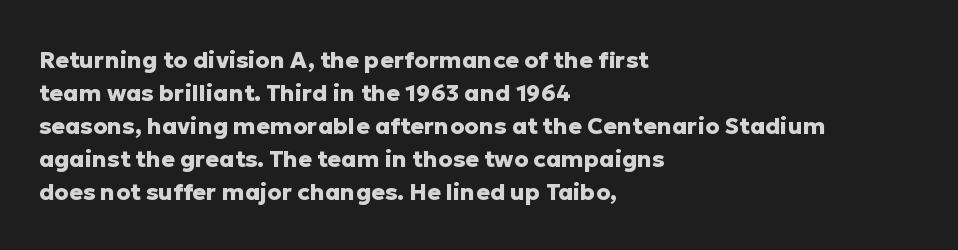
This sample keeps an unexceptional amount of space between lines. Strokes here are thick enough to call this a true bold. A student would call this left alignment; a typographer would say flush left, rag right. You can tell it's not italic because the verticals are truly vertical.
